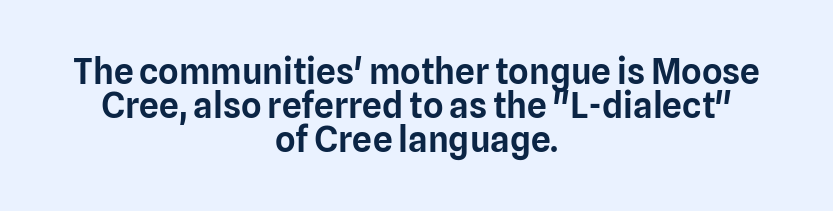
Q: Is the text italic (slanted)? A: No, it is upright.
Q: Is the typeface a serif or a sans-serif typeface? A: Sans-serif.
Q: Is the text underlined? A: No.
Q: How is the paragraph aligned? A: Centered.
Q: Is the spacing between letters normal or unusually wide? A: Normal.
Q: Is the spacing between lines tight, normal or loose? A: Tight.
Q: Width (condensed, normal, or wide)? A: Normal.
Q: Stroke contrast? A: Low.
Q: x-height? A: Medium.
Q: Monospaced? A: No.
